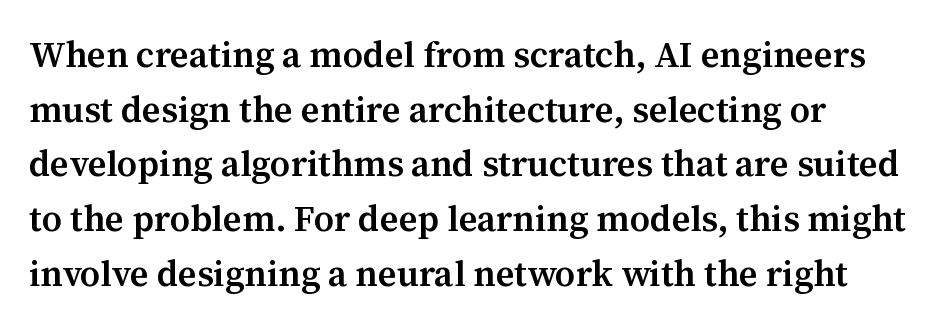
Q: Is the text bold? A: Semi-bold.
Q: Is the text italic (slanted)? A: No, it is upright.
Q: Is the typeface a serif or a sans-serif typeface? A: Serif.
Q: Is the text underlined? A: No.
Q: Is the spacing between letters normal or unusually wide? A: Normal.
Q: Is the spacing between lines tight, normal or loose? A: Normal.
Q: Width (condensed, normal, or wide)? A: Normal.
Q: Stroke contrast? A: Medium.
Q: x-height? A: Medium.
Q: Monospaced? A: No.
